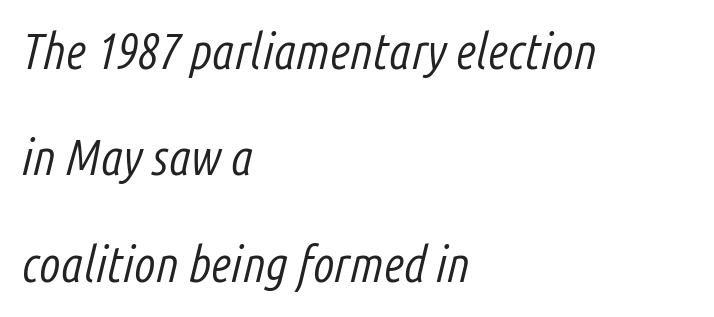
Q: Is the text bold? A: No.
Q: Is the text italic (slanted)? A: Yes, it leans right by about 14 degrees.
Q: Is the text underlined? A: No.
Q: How is the paragraph aligned? A: Left-aligned.
Q: Is the spacing between letters normal or unusually wide? A: Normal.
Q: Is the spacing between lines tight, normal or loose? A: Loose.
Q: Width (condensed, normal, or wide)? A: Condensed.
Q: Stroke contrast? A: Low.
Q: x-height? A: Medium.
Q: Monospaced? A: No.
